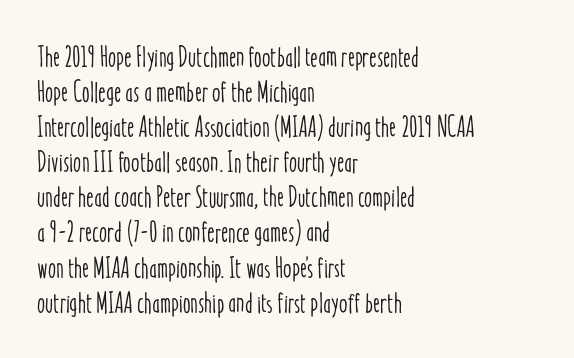
{"italic": "no", "width": "condensed", "stroke_contrast": "low", "x_height": "medium", "monospaced": "no", "underline": "no", "align": "left", "line_spacing_ratio": 1.21, "letter_spacing": "normal", "letter_spacing_em": 0.0, "glyph_px": 29}
